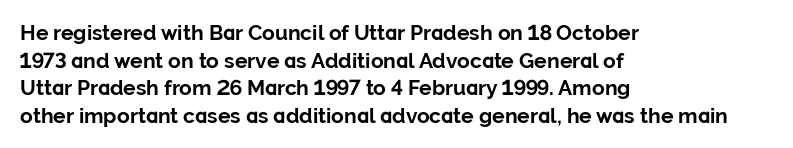
Normally led — the rows are evenly, conventionally spaced. Caption: standard tracking, unaltered. Check the space under the baseline: it is left empty. This sample is left-justified, so line endings fall wherever the words run out. These lines were composed using upright roman letters.
